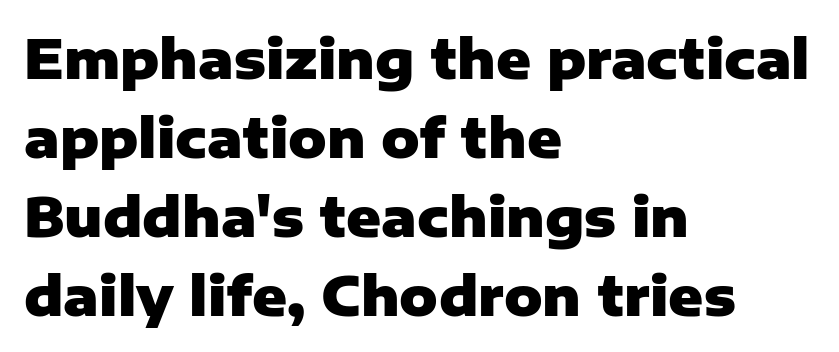
{"serif": "no", "italic": "no", "bold": "yes", "weight": "heavy", "width": "normal", "stroke_contrast": "low", "x_height": "medium", "monospaced": "no", "underline": "no", "align": "left", "line_spacing": "normal", "line_spacing_ratio": 1.49, "letter_spacing": "normal", "letter_spacing_em": 0.0, "glyph_px": 53}
